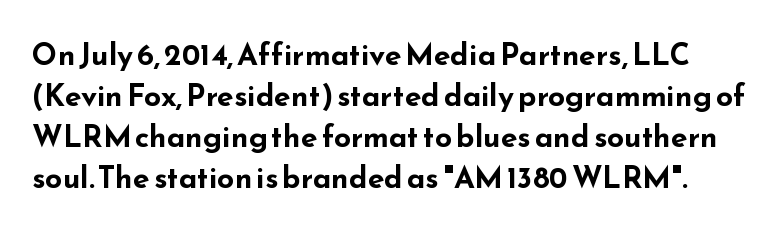
The image shows 30 px bold, wide sans-serif type, upright; set normal line spacing (1.37x), normal letter spacing, not underlined; low stroke contrast and a small x-height.
